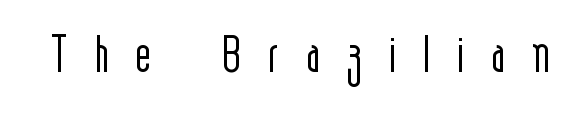
Q: Is the text bold? A: No.
Q: Is the text italic (slanted)? A: No, it is upright.
Q: Is the typeface a serif or a sans-serif typeface? A: Sans-serif.
Q: Is the text underlined? A: No.
Q: Is the spacing between letters normal or unusually wide? A: Unusually wide.
Q: Width (condensed, normal, or wide)? A: Condensed.
Q: x-height? A: Medium.
Q: Monospaced? A: No.
